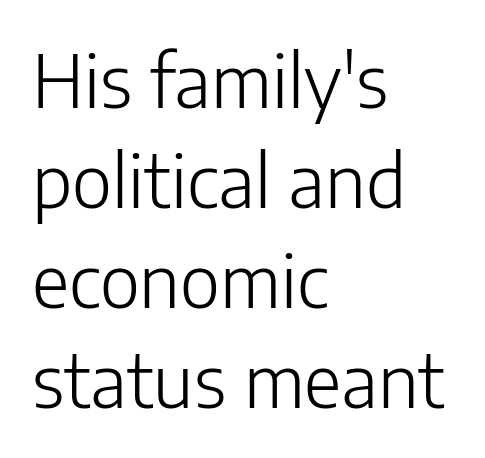
Q: Is the text bold? A: No.
Q: Is the text italic (slanted)? A: No, it is upright.
Q: Is the typeface a serif or a sans-serif typeface? A: Sans-serif.
Q: Is the text underlined? A: No.
Q: How is the paragraph aligned? A: Left-aligned.
Q: Is the spacing between letters normal or unusually wide? A: Normal.
Q: Is the spacing between lines tight, normal or loose? A: Normal.
Q: Width (condensed, normal, or wide)? A: Normal.
Q: Stroke contrast? A: Low.
Q: x-height? A: Medium.
Q: Monospaced? A: No.
